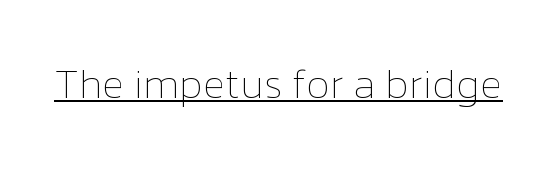
Q: Is the text bold? A: No.
Q: Is the text italic (slanted)? A: No, it is upright.
Q: Is the text underlined? A: Yes.
Q: Is the spacing between letters normal or unusually wide? A: Normal.
Q: Width (condensed, normal, or wide)? A: Normal.
Q: Stroke contrast? A: Low.
Q: x-height? A: Medium.
Q: Monospaced? A: No.
